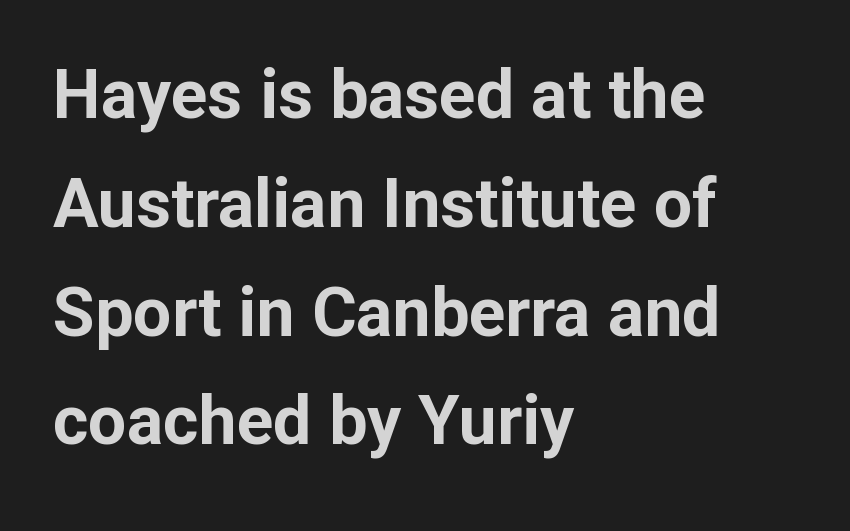
{"serif": "no", "italic": "no", "bold": "yes", "weight": "bold", "width": "normal", "stroke_contrast": "low", "x_height": "medium", "monospaced": "no", "underline": "no", "align": "left", "line_spacing": "normal", "line_spacing_ratio": 1.6, "letter_spacing": "normal", "letter_spacing_em": 0.0, "glyph_px": 68}
